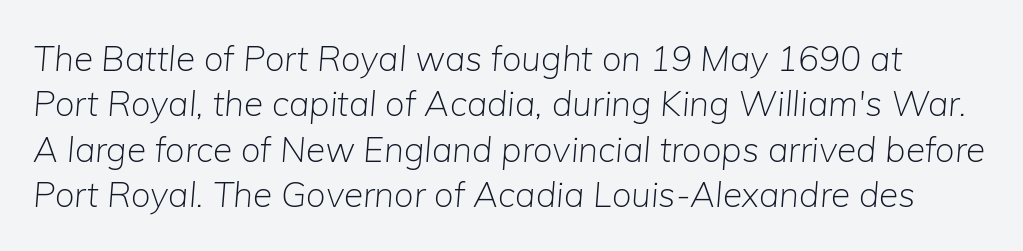
Q: Is the text bold? A: No.
Q: Is the text italic (slanted)? A: Yes, it leans right by about 5 degrees.
Q: Is the text underlined? A: No.
Q: Is the spacing between letters normal or unusually wide? A: Normal.
Q: Is the spacing between lines tight, normal or loose? A: Normal.
Q: Width (condensed, normal, or wide)? A: Normal.
Q: Stroke contrast? A: Low.
Q: x-height? A: Medium.
Q: Monospaced? A: No.
